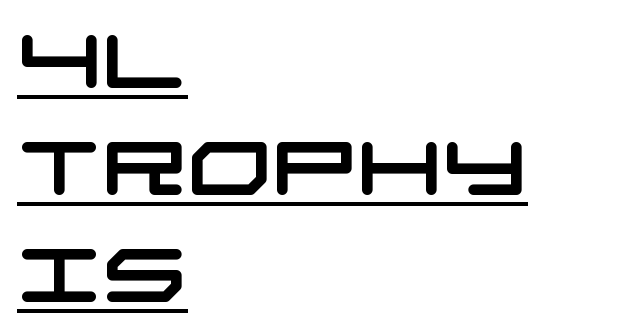
This rendering employs a face without finishing strokes, i.e., a sans-serif. Left-aligned paragraph, ragged on the right. Looks like someone drew a line under every word here. No extra tracking has been applied to these lines. Honestly, the row spacing looks completely unremarkable.
